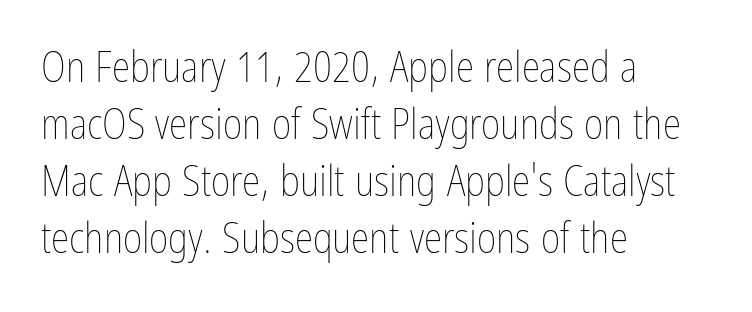
Q: Is the text bold? A: No.
Q: Is the text italic (slanted)? A: No, it is upright.
Q: Is the text underlined? A: No.
Q: How is the paragraph aligned? A: Left-aligned.
Q: Is the spacing between letters normal or unusually wide? A: Normal.
Q: Is the spacing between lines tight, normal or loose? A: Normal.
Q: Width (condensed, normal, or wide)? A: Condensed.
Q: Stroke contrast? A: Low.
Q: x-height? A: Medium.
Q: Monospaced? A: No.
